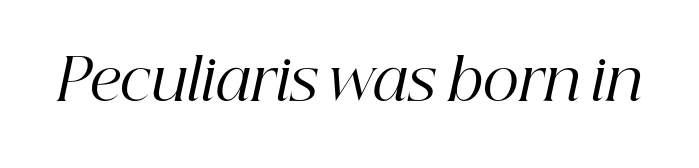
Q: Is the text bold? A: No.
Q: Is the text italic (slanted)? A: Yes, it leans right by about 12 degrees.
Q: Is the typeface a serif or a sans-serif typeface? A: Serif.
Q: Is the text underlined? A: No.
Q: Is the spacing between letters normal or unusually wide? A: Normal.
Q: Width (condensed, normal, or wide)? A: Normal.
Q: Stroke contrast? A: High.
Q: x-height? A: Medium.
Q: Monospaced? A: No.
